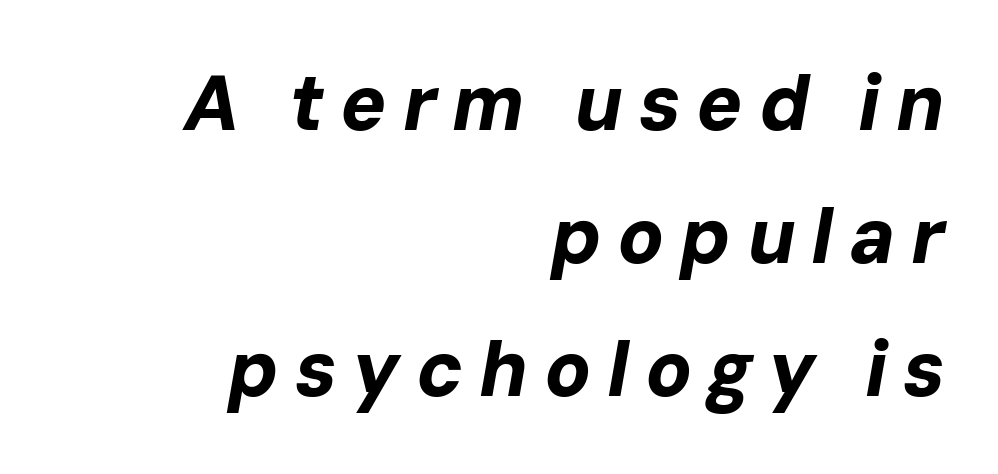
All the whitespace from short lines collects on the left. Words appear elongated and porous because spacing is wide. The passage shown leans; its letterforms are oblique. The area under the type is left untouched. Note the varied advance widths — an 'i' is clearly narrower than an 'm'. Typesetter's note: full bold, strokes at maximum text heaviness.
